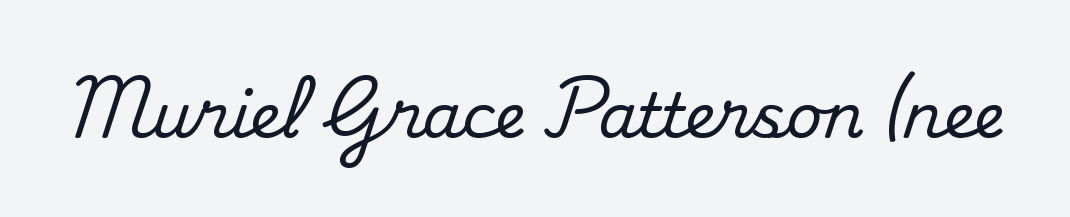
The image shows 62 px serif type; set normal letter spacing, not underlined; medium stroke contrast and a small x-height.
